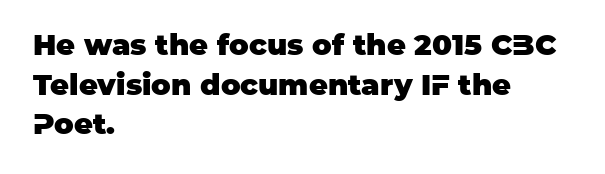
The image shows 29 px heavy sans-serif type, upright; set left-aligned, normal line spacing (1.37x), normal letter spacing, not underlined; low stroke contrast and a large x-height.
